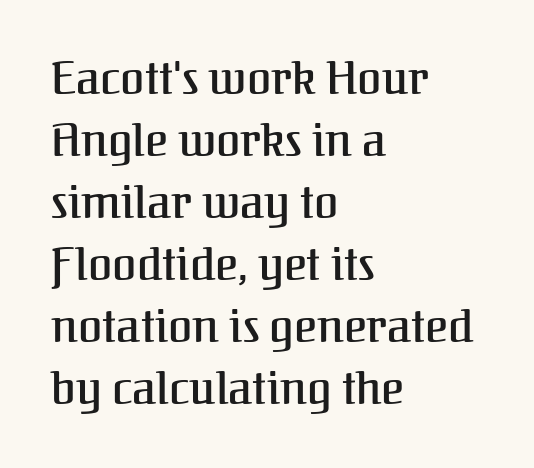
Q: Is the text italic (slanted)? A: No, it is upright.
Q: Is the typeface a serif or a sans-serif typeface? A: Serif.
Q: Is the text underlined? A: No.
Q: How is the paragraph aligned? A: Left-aligned.
Q: Is the spacing between letters normal or unusually wide? A: Normal.
Q: Is the spacing between lines tight, normal or loose? A: Normal.
Q: Width (condensed, normal, or wide)? A: Normal.
Q: Stroke contrast? A: Medium.
Q: x-height? A: Medium.
Q: Monospaced? A: No.
